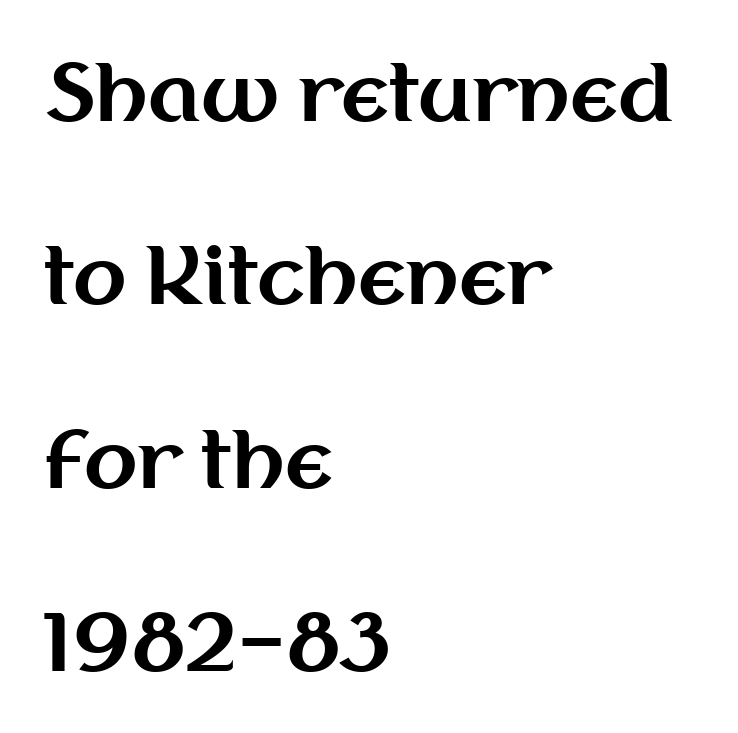
Q: Is the text bold? A: Yes.
Q: Is the text italic (slanted)? A: No, it is upright.
Q: Is the typeface a serif or a sans-serif typeface? A: Sans-serif.
Q: Is the text underlined? A: No.
Q: How is the paragraph aligned? A: Left-aligned.
Q: Is the spacing between letters normal or unusually wide? A: Normal.
Q: Is the spacing between lines tight, normal or loose? A: Loose.
Q: Width (condensed, normal, or wide)? A: Normal.
Q: Stroke contrast? A: Medium.
Q: x-height? A: Medium.
Q: Monospaced? A: No.
